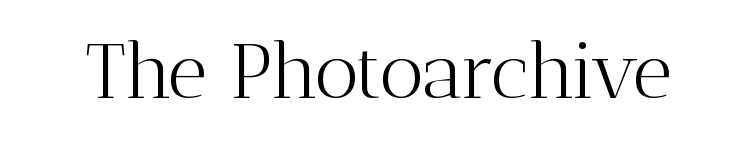
Q: Is the text bold? A: No.
Q: Is the text italic (slanted)? A: No, it is upright.
Q: Is the typeface a serif or a sans-serif typeface? A: Serif.
Q: Is the text underlined? A: No.
Q: Is the spacing between letters normal or unusually wide? A: Normal.
Q: Width (condensed, normal, or wide)? A: Normal.
Q: Stroke contrast? A: Medium.
Q: x-height? A: Medium.
Q: Monospaced? A: No.
